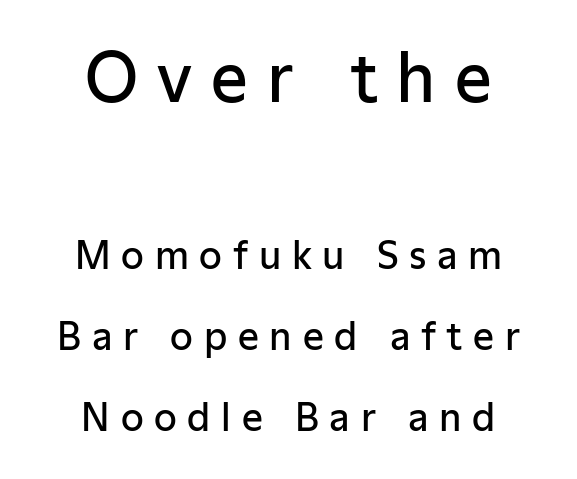
Decoration check: the copy has no underline. The designer went with a sans here, leaving each stem footless. The first block has been scaled up relative to the second. Typographic density is moderately raised because the face is semibold. Spacing verdict: proportional, widths tailored to each character. Style check: upright.
